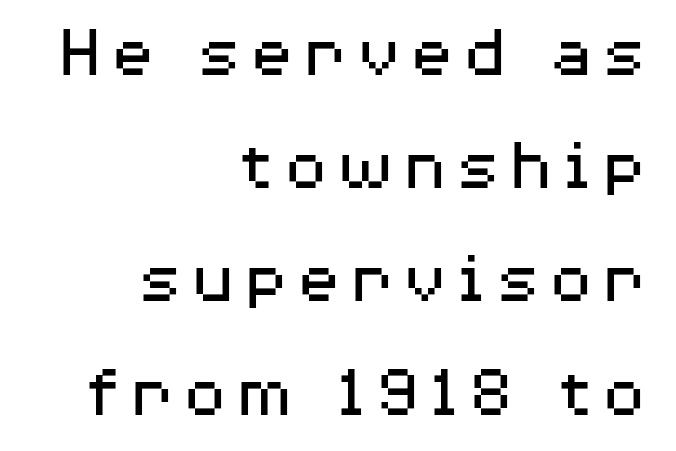
Q: Is the text bold? A: No.
Q: Is the text italic (slanted)? A: No, it is upright.
Q: Is the typeface a serif or a sans-serif typeface? A: Sans-serif.
Q: Is the text underlined? A: No.
Q: How is the paragraph aligned? A: Right-aligned.
Q: Is the spacing between lines tight, normal or loose? A: Normal.
Q: Width (condensed, normal, or wide)? A: Wide.
Q: Stroke contrast? A: Medium.
Q: x-height? A: Medium.
Q: Monospaced? A: No.
